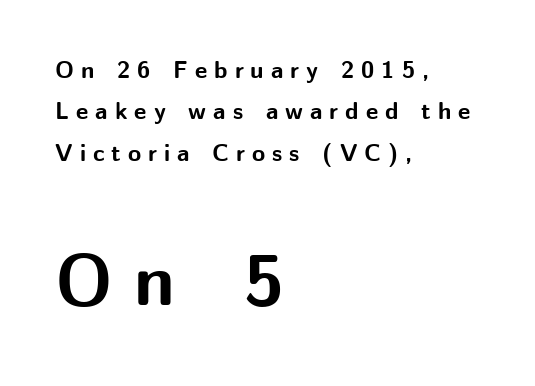
Here the second block reads like a headline and the first like body copy. Are there feet on the stems? There aren't — it's a sans. The rendering anchors every line to the left-hand side. Italic: no, the glyphs are upright roman.
